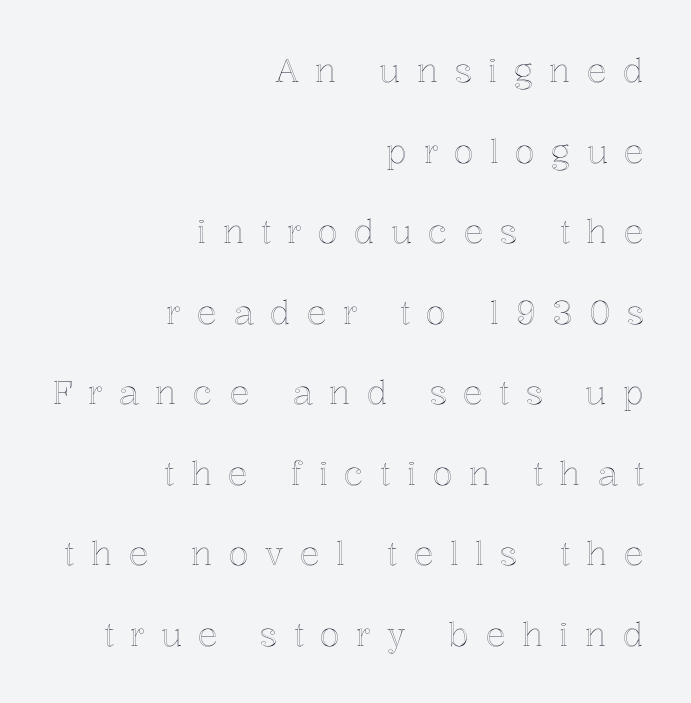
{"italic": "no", "width": "normal", "x_height": "medium", "monospaced": "no", "underline": "no", "align": "right", "line_spacing": "loose", "line_spacing_ratio": 2.44, "letter_spacing": "wide", "letter_spacing_em": 0.49, "glyph_px": 33}
